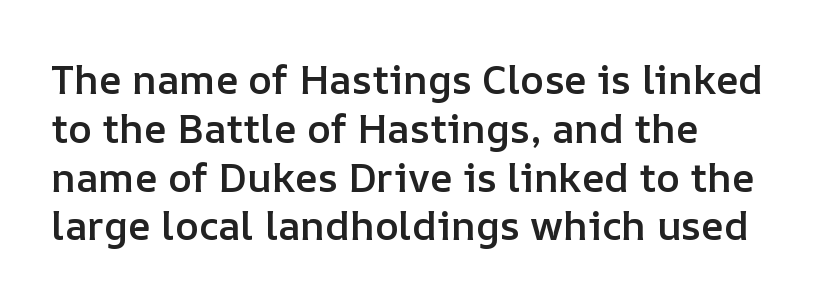
{"italic": "no", "bold": "semi", "weight": "semibold", "width": "normal", "stroke_contrast": "low", "x_height": "medium", "monospaced": "no", "underline": "no", "align": "left", "line_spacing_ratio": 1.22, "letter_spacing": "normal", "letter_spacing_em": 0.0, "glyph_px": 40}
